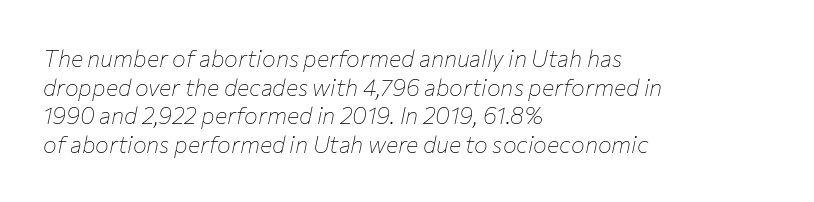
{"italic": "yes", "lean": "right", "slant_degrees": 12, "bold": "no", "underline": "no", "align": "left", "line_spacing": "normal", "line_spacing_ratio": 1.25, "letter_spacing": "normal", "letter_spacing_em": 0.0, "glyph_px": 23}
